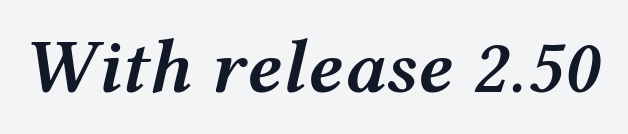
{"italic": "yes", "lean": "right", "slant_degrees": 12, "bold": "semi", "weight": "semibold", "width": "wide", "stroke_contrast": "medium", "x_height": "medium", "monospaced": "no", "underline": "no", "letter_spacing": "normal", "letter_spacing_em": 0.0, "glyph_px": 77}
